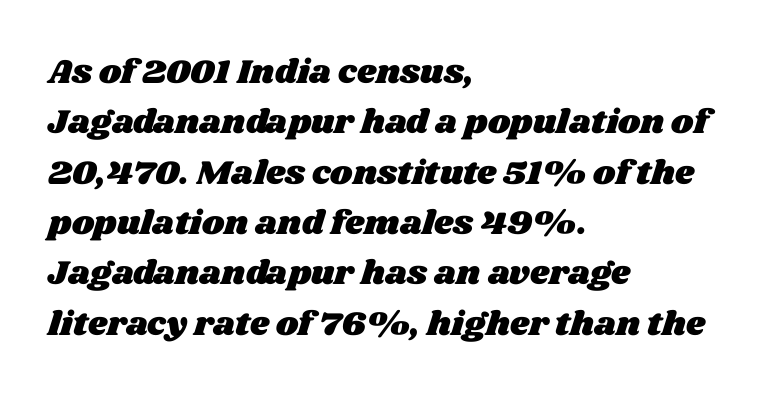
{"width": "wide", "stroke_contrast": "medium", "x_height": "large", "monospaced": "no", "underline": "no", "align": "left", "line_spacing": "normal", "line_spacing_ratio": 1.48, "letter_spacing": "normal", "letter_spacing_em": 0.0, "glyph_px": 34}
